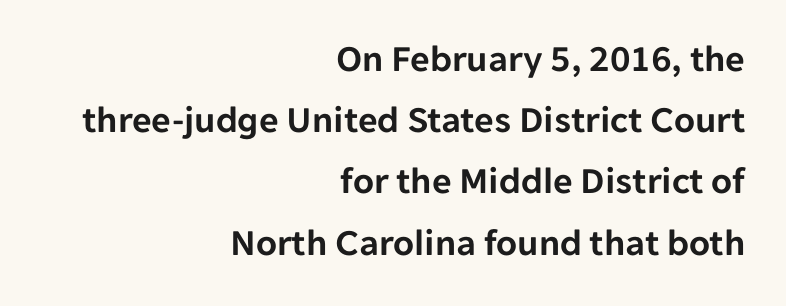
Q: Is the text italic (slanted)? A: No, it is upright.
Q: Is the typeface a serif or a sans-serif typeface? A: Sans-serif.
Q: Is the text underlined? A: No.
Q: How is the paragraph aligned? A: Right-aligned.
Q: Is the spacing between letters normal or unusually wide? A: Normal.
Q: Is the spacing between lines tight, normal or loose? A: Normal.
Q: Width (condensed, normal, or wide)? A: Normal.
Q: Stroke contrast? A: Low.
Q: x-height? A: Medium.
Q: Monospaced? A: No.
